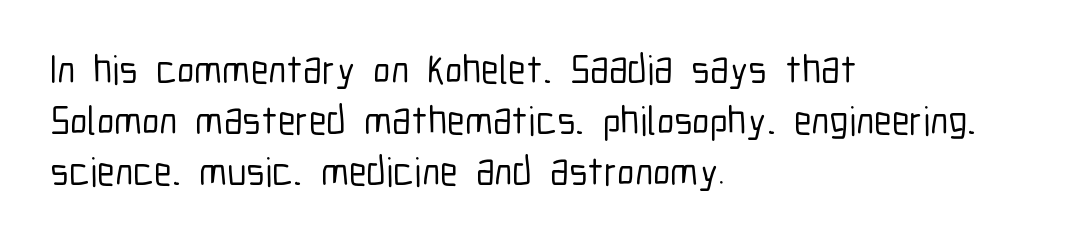
{"serif": "no", "italic": "no", "width": "condensed", "stroke_contrast": "low", "x_height": "medium", "monospaced": "no", "underline": "no", "align": "left", "line_spacing": "normal", "line_spacing_ratio": 1.28, "letter_spacing": "normal", "letter_spacing_em": 0.0, "glyph_px": 40}
